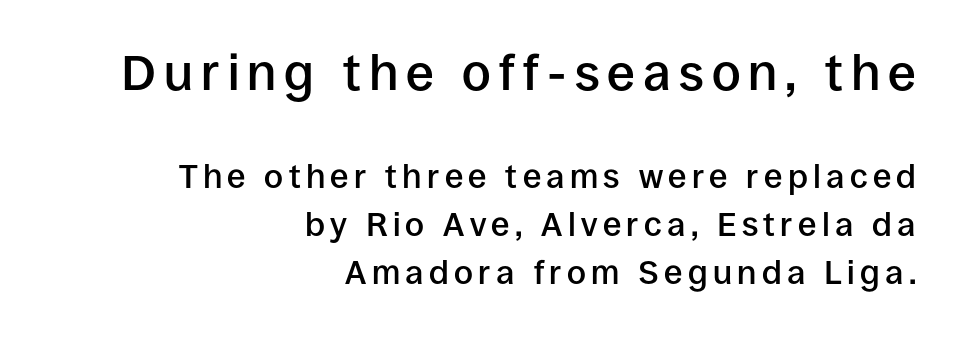
Q: Is the text bold? A: Semi-bold.
Q: Is the text italic (slanted)? A: No, it is upright.
Q: Is the typeface a serif or a sans-serif typeface? A: Sans-serif.
Q: Is the text underlined? A: No.
Q: How is the paragraph aligned? A: Right-aligned.
Q: Is the spacing between lines tight, normal or loose? A: Normal.
Q: Which block of text is set in a larger size, the first (top) or the second (bottom)? A: The first (top) one.
Q: Width (condensed, normal, or wide)? A: Normal.
Q: Stroke contrast? A: Low.
Q: x-height? A: Large.
Q: Monospaced? A: No.
